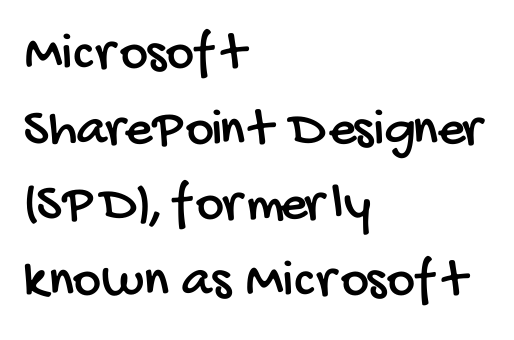
Q: Is the typeface a serif or a sans-serif typeface? A: Sans-serif.
Q: Is the text underlined? A: No.
Q: How is the paragraph aligned? A: Left-aligned.
Q: Is the spacing between letters normal or unusually wide? A: Normal.
Q: Is the spacing between lines tight, normal or loose? A: Normal.
Q: Width (condensed, normal, or wide)? A: Condensed.
Q: Stroke contrast? A: Low.
Q: x-height? A: Large.
Q: Monospaced? A: No.
